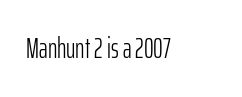
Note: no serifs on the glyphs. You can tell it's not italic because the verticals are truly vertical. On a weight scale, this lands at 450 or below. Rule under the text: the space is simply empty. Is this a fixed-width face? No — the glyphs have proportional, varying widths.
